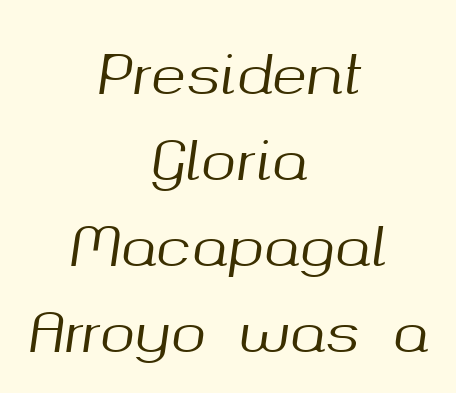
The image shows 53 px text type, italic (leaning right); set centered, normal line spacing (1.62x), normal letter spacing, not underlined; medium stroke contrast and a medium x-height.
